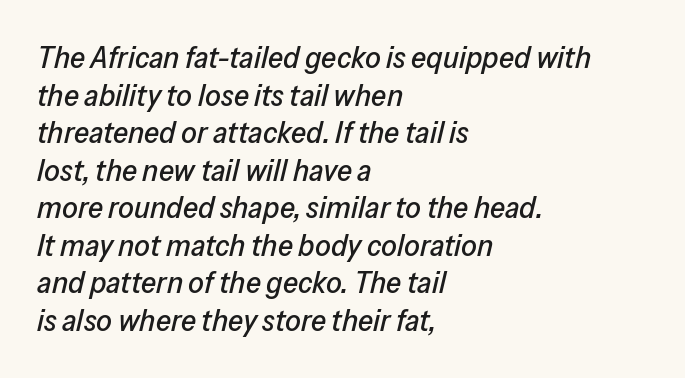
The image shows 31 px text type, italic (leaning right); set left-aligned, line spacing 1.21x, normal letter spacing, not underlined; low stroke contrast and a medium x-height.
